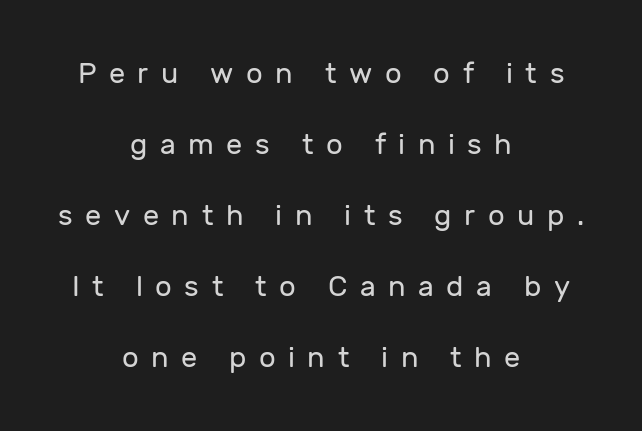
Q: Is the text bold? A: No.
Q: Is the text italic (slanted)? A: No, it is upright.
Q: Is the typeface a serif or a sans-serif typeface? A: Sans-serif.
Q: Is the text underlined? A: No.
Q: How is the paragraph aligned? A: Centered.
Q: Is the spacing between letters normal or unusually wide? A: Unusually wide.
Q: Is the spacing between lines tight, normal or loose? A: Loose.
Q: Width (condensed, normal, or wide)? A: Normal.
Q: Stroke contrast? A: Low.
Q: x-height? A: Medium.
Q: Monospaced? A: No.
